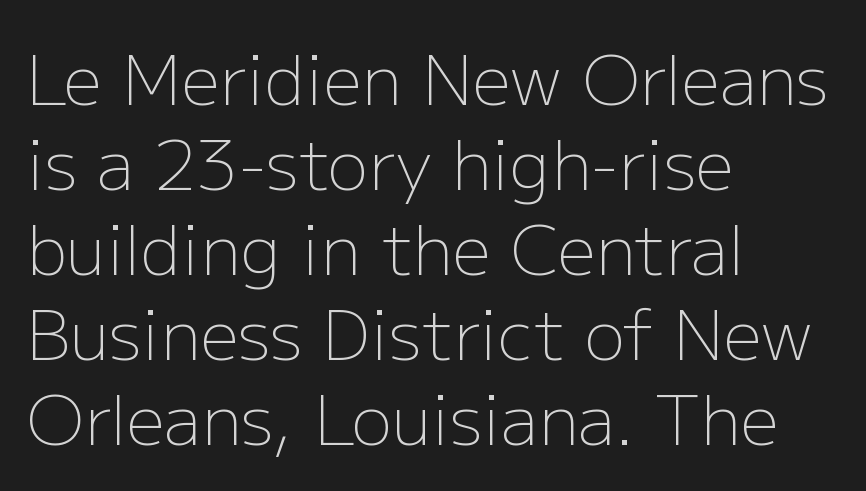
The image shows 68 px light sans-serif type, upright; set left-aligned, normal line spacing (1.25x), normal letter spacing, not underlined; low stroke contrast and a medium x-height.
